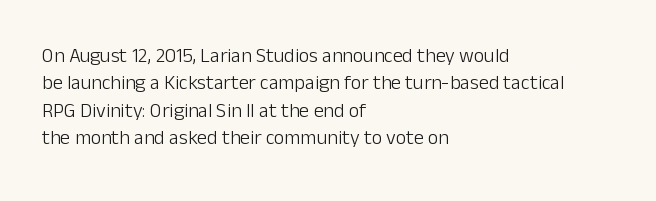
Q: Is the text bold? A: No.
Q: Is the text italic (slanted)? A: No, it is upright.
Q: Is the text underlined? A: No.
Q: How is the paragraph aligned? A: Left-aligned.
Q: Is the spacing between letters normal or unusually wide? A: Normal.
Q: Is the spacing between lines tight, normal or loose? A: Normal.
